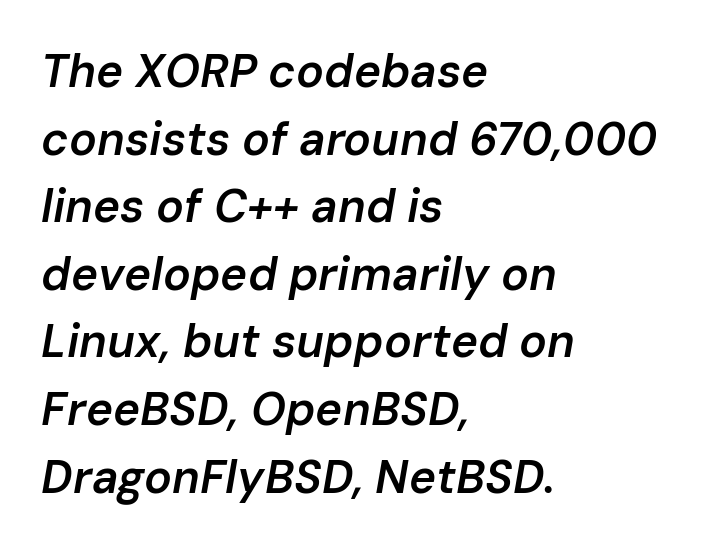
The image shows 46 px semibold type, italic (leaning right); set left-aligned, normal line spacing (1.47x), normal letter spacing, not underlined; low stroke contrast and a medium x-height.
